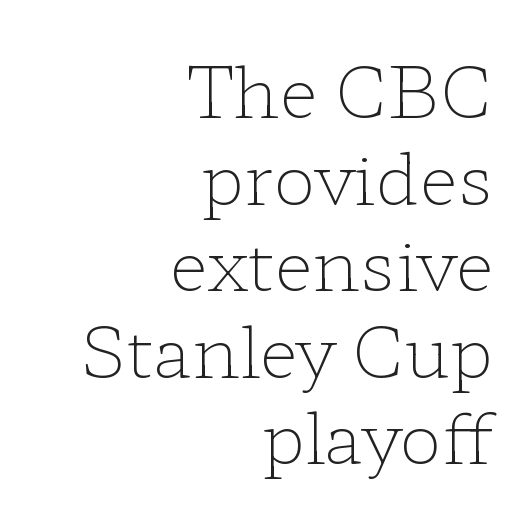
In terms of letterspacing, this is plain default setting. The characters are drawn with everyday or finer stroke widths. Descenders are the only things crossing below the line. A typesetter would label this face a serif.
